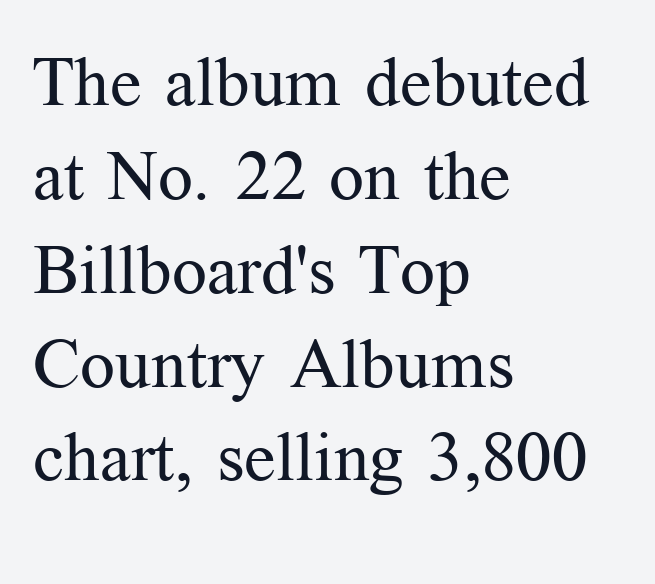
{"serif": "yes", "italic": "no", "bold": "no", "weight": "regular", "width": "normal", "stroke_contrast": "medium", "x_height": "medium", "monospaced": "no", "underline": "no", "align": "left", "line_spacing": "normal", "line_spacing_ratio": 1.36, "letter_spacing": "normal", "letter_spacing_em": 0.0, "glyph_px": 69}
